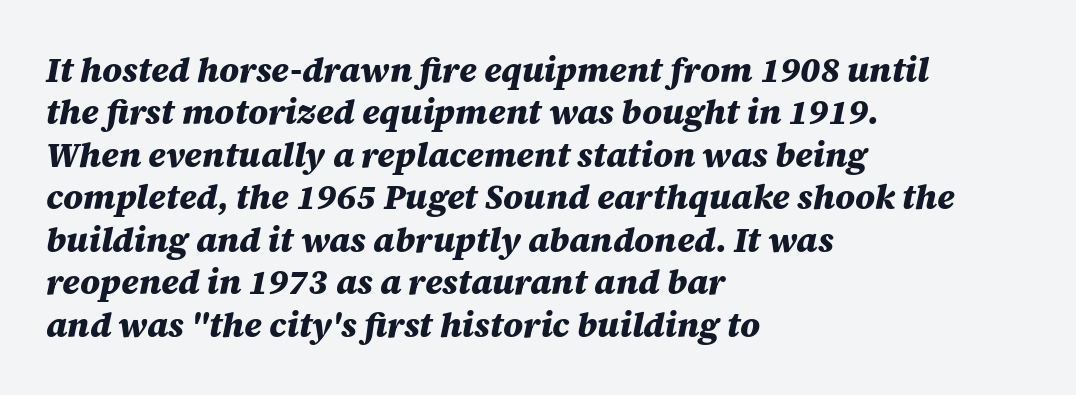
Any mark beneath the type? The region is blank. These lines are rendered in a variable-pitch font. Heft: maximum for text — a bold. Words appear dense and cohesive because spacing is normal.
